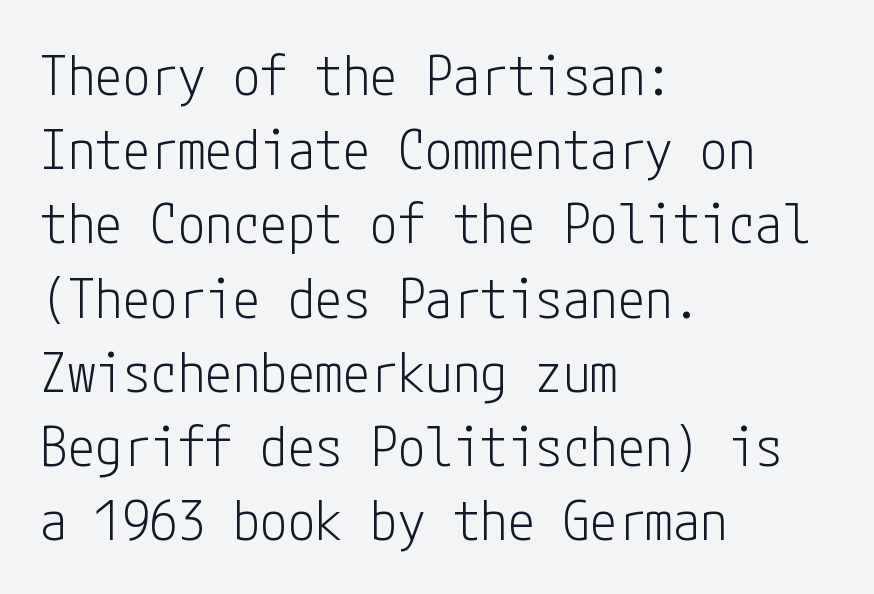
{"serif": "no", "italic": "no", "bold": "no", "weight": "light", "width": "condensed", "stroke_contrast": "low", "x_height": "medium", "underline": "no", "align": "left", "line_spacing": "normal", "line_spacing_ratio": 1.35, "letter_spacing": "normal", "letter_spacing_em": 0.0, "glyph_px": 55}
